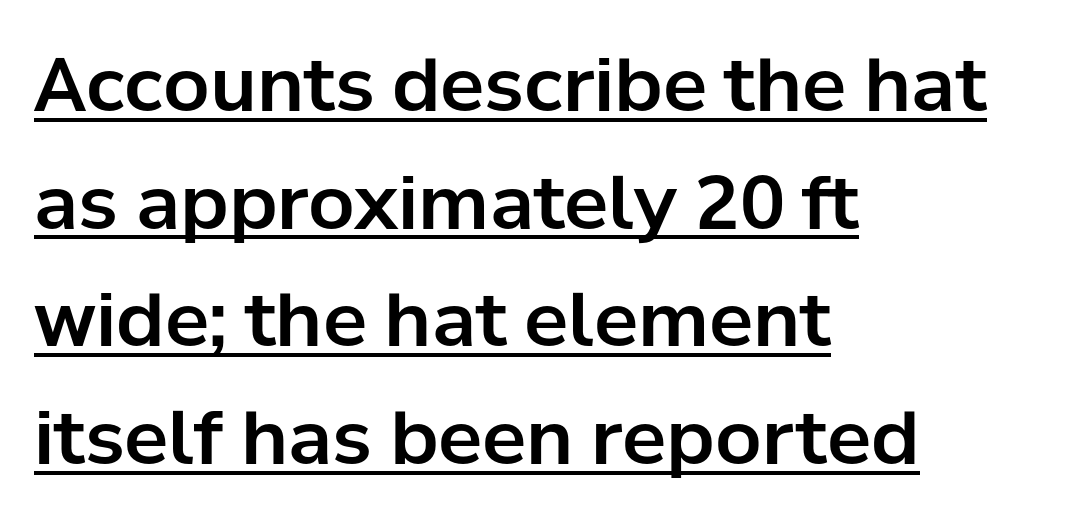
{"serif": "no", "italic": "no", "width": "normal", "stroke_contrast": "low", "x_height": "medium", "monospaced": "no", "underline": "yes", "align": "left", "line_spacing": "normal", "line_spacing_ratio": 1.59, "letter_spacing": "normal", "letter_spacing_em": 0.0, "glyph_px": 74}
